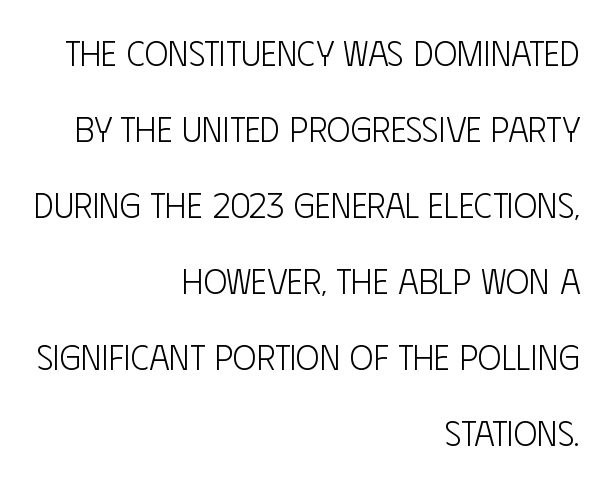
Q: Is the text bold? A: No.
Q: Is the text italic (slanted)? A: No, it is upright.
Q: Is the typeface a serif or a sans-serif typeface? A: Sans-serif.
Q: Is the text underlined? A: No.
Q: How is the paragraph aligned? A: Right-aligned.
Q: Is the spacing between letters normal or unusually wide? A: Normal.
Q: Is the spacing between lines tight, normal or loose? A: Loose.
Q: Width (condensed, normal, or wide)? A: Condensed.
Q: Stroke contrast? A: Low.
Q: x-height? A: Large.
Q: Monospaced? A: No.
